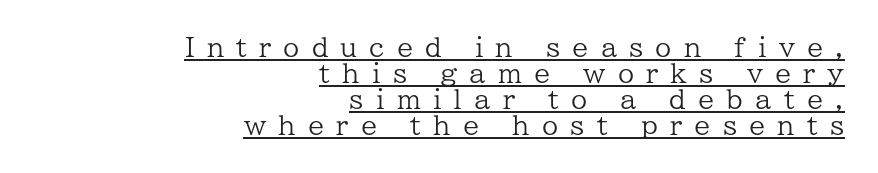
The image shows 26 px text type, upright; set right-aligned, tight line spacing (1.0x), unusually wide letter spacing (+0.47 em), underlined.
